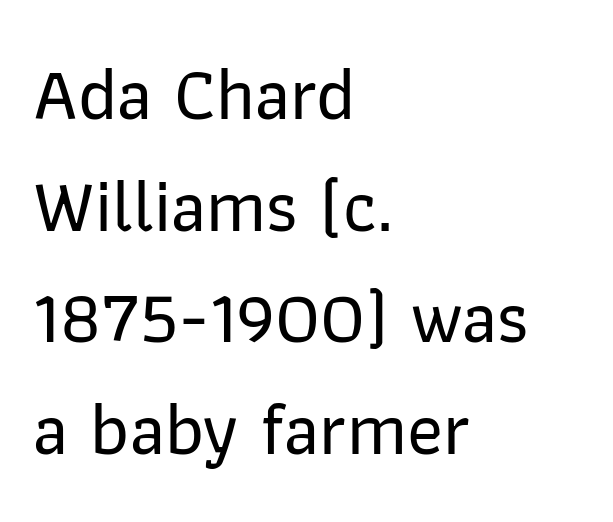
The image shows 74 px sans-serif type, upright; set left-aligned, normal line spacing (1.51x), normal letter spacing, not underlined; low stroke contrast and a medium x-height.
